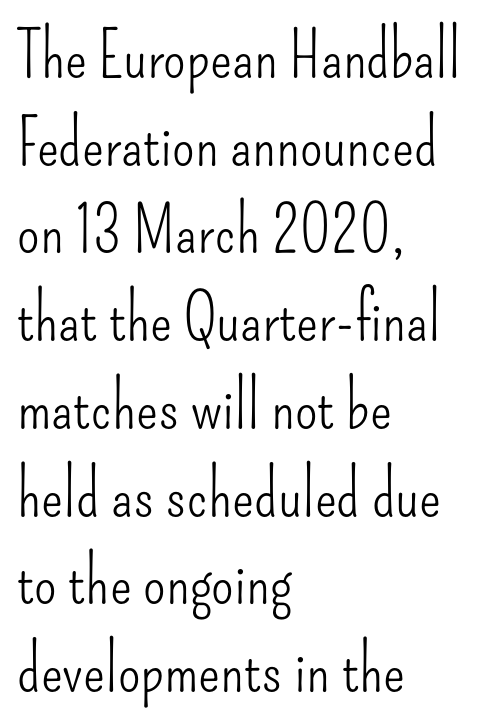
{"serif": "no", "italic": "no", "bold": "no", "weight": "light", "width": "condensed", "stroke_contrast": "low", "x_height": "small", "monospaced": "no", "underline": "no", "align": "left", "line_spacing": "normal", "line_spacing_ratio": 1.35, "letter_spacing": "normal", "letter_spacing_em": 0.0, "glyph_px": 65}
